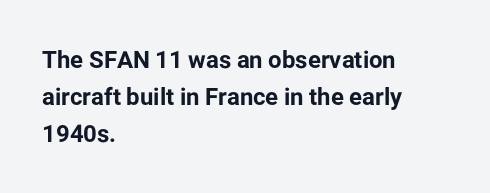
Q: Is the text bold? A: Yes.
Q: Is the text italic (slanted)? A: No, it is upright.
Q: Is the text underlined? A: No.
Q: How is the paragraph aligned? A: Left-aligned.
Q: Is the spacing between letters normal or unusually wide? A: Normal.
Q: Is the spacing between lines tight, normal or loose? A: Normal.
